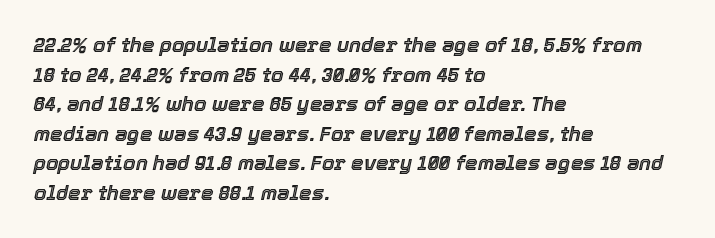
Plain, unruled lines of type. This sample keeps an unexceptional amount of space between lines. You can tell it's italic because the verticals aren't actually vertical. Caption: multi-line text, flush left, ragged right.
